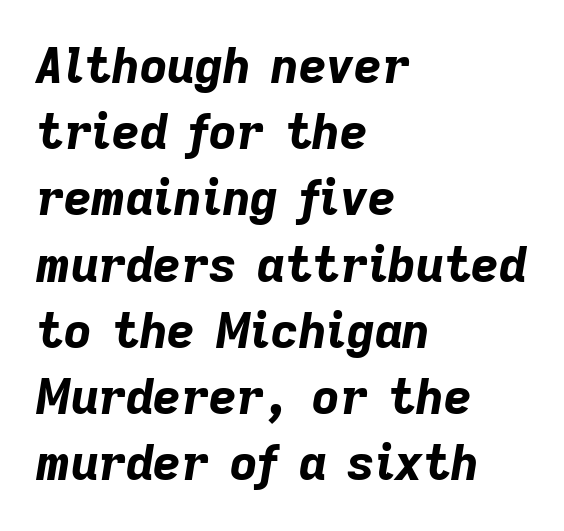
{"italic": "yes", "lean": "right", "slant_degrees": 9, "bold": "yes", "weight": "bold", "width": "normal", "stroke_contrast": "low", "x_height": "medium", "monospaced": "no", "underline": "no", "align": "left", "line_spacing": "normal", "line_spacing_ratio": 1.38, "letter_spacing": "normal", "letter_spacing_em": 0.0, "glyph_px": 48}
